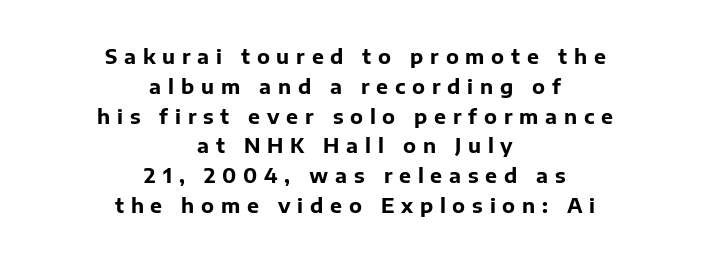
Q: Is the text bold? A: Yes.
Q: Is the text italic (slanted)? A: No, it is upright.
Q: Is the text underlined? A: No.
Q: How is the paragraph aligned? A: Centered.
Q: Is the spacing between letters normal or unusually wide? A: Unusually wide.
Q: Is the spacing between lines tight, normal or loose? A: Normal.
